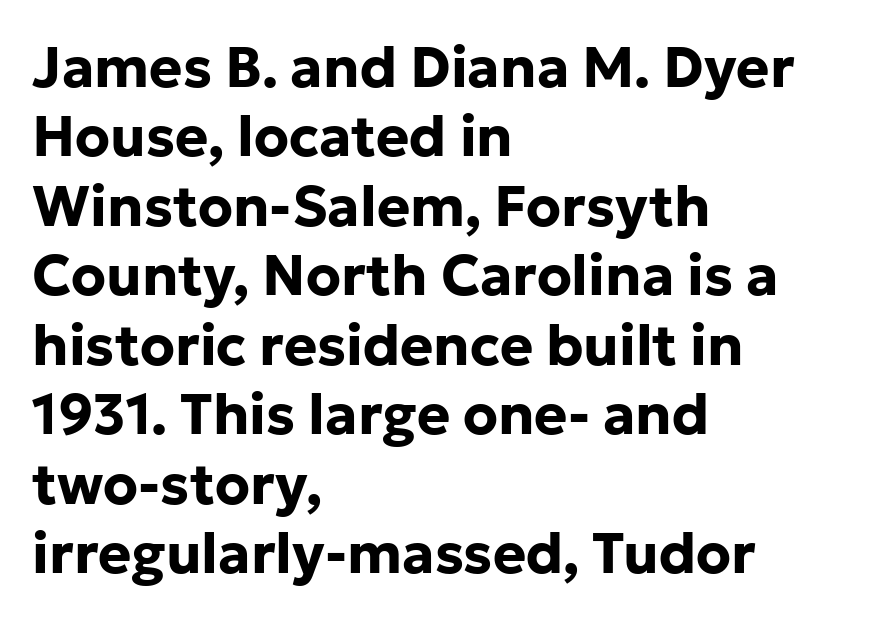
Character widths vary here, with narrow letters taking less room than wide ones. This rendering leaves character spacing at its baseline value. The lines in this sample share a left origin and differ only in where they stop. A typesetter would label this face a sans. A typesetter would mark this as roman, not italic.
